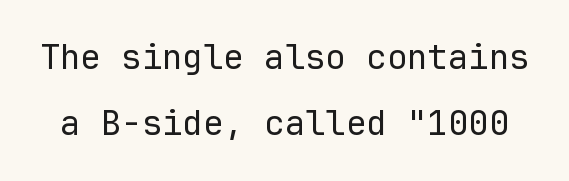
Q: Is the text bold? A: No.
Q: Is the text italic (slanted)? A: No, it is upright.
Q: Is the typeface a serif or a sans-serif typeface? A: Sans-serif.
Q: Is the text underlined? A: No.
Q: Is the spacing between letters normal or unusually wide? A: Normal.
Q: Is the spacing between lines tight, normal or loose? A: Loose.
Q: Width (condensed, normal, or wide)? A: Normal.
Q: Stroke contrast? A: Low.
Q: x-height? A: Medium.
Q: Monospaced? A: Yes.
